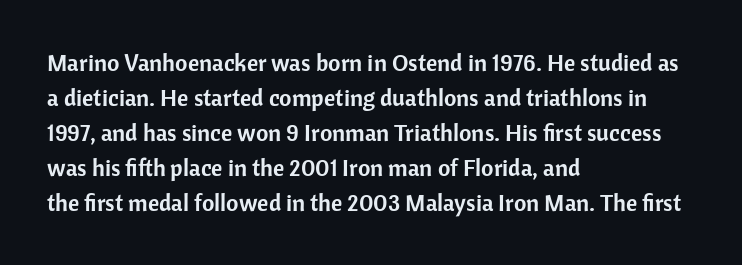
Style check: upright. The designer left line spacing at the default. Casual observation: everything's shoved over to the left. Tracking here is standard; glyphs follow each other at the usual distance. The foot of each line stays bare and open.
